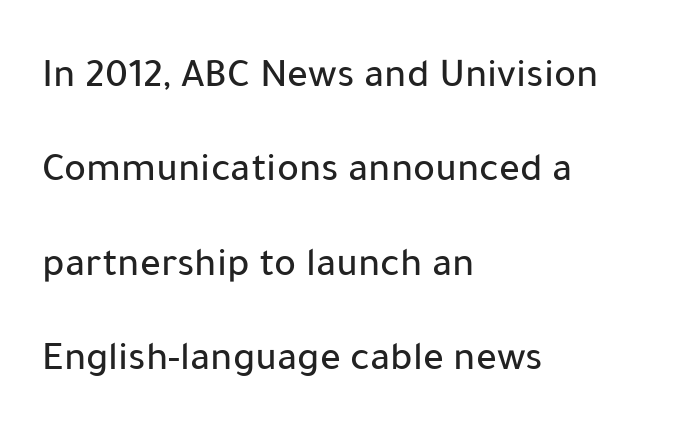
Q: Is the text italic (slanted)? A: No, it is upright.
Q: Is the typeface a serif or a sans-serif typeface? A: Sans-serif.
Q: Is the text underlined? A: No.
Q: How is the paragraph aligned? A: Left-aligned.
Q: Is the spacing between letters normal or unusually wide? A: Normal.
Q: Is the spacing between lines tight, normal or loose? A: Loose.
Q: Width (condensed, normal, or wide)? A: Normal.
Q: Stroke contrast? A: Low.
Q: x-height? A: Medium.
Q: Monospaced? A: No.
